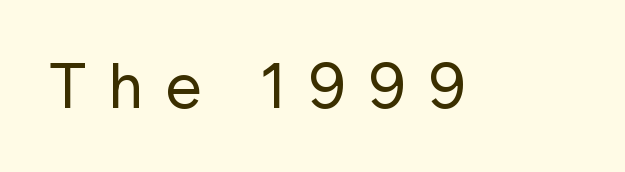
{"serif": "no", "italic": "no", "bold": "no", "weight": "regular", "width": "normal", "stroke_contrast": "low", "x_height": "medium", "monospaced": "no", "underline": "no", "letter_spacing": "wide", "letter_spacing_em": 0.34, "glyph_px": 63}
